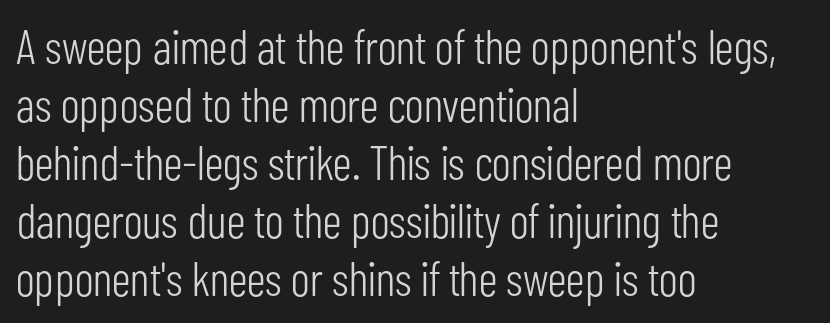
{"serif": "no", "italic": "no", "bold": "no", "weight": "light", "width": "condensed", "stroke_contrast": "low", "x_height": "medium", "monospaced": "no", "underline": "no", "align": "left", "line_spacing_ratio": 1.21, "letter_spacing": "normal", "letter_spacing_em": 0.0, "glyph_px": 48}
